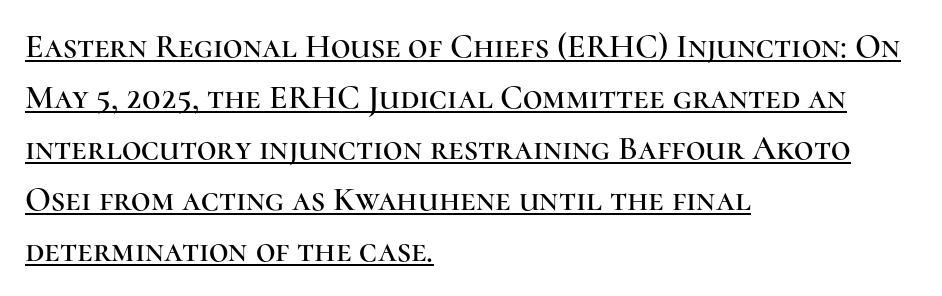
{"serif": "yes", "italic": "no", "width": "normal", "stroke_contrast": "high", "x_height": "medium", "monospaced": "no", "underline": "yes", "align": "left", "line_spacing": "normal", "line_spacing_ratio": 1.5, "letter_spacing": "normal", "letter_spacing_em": 0.0, "glyph_px": 34}
